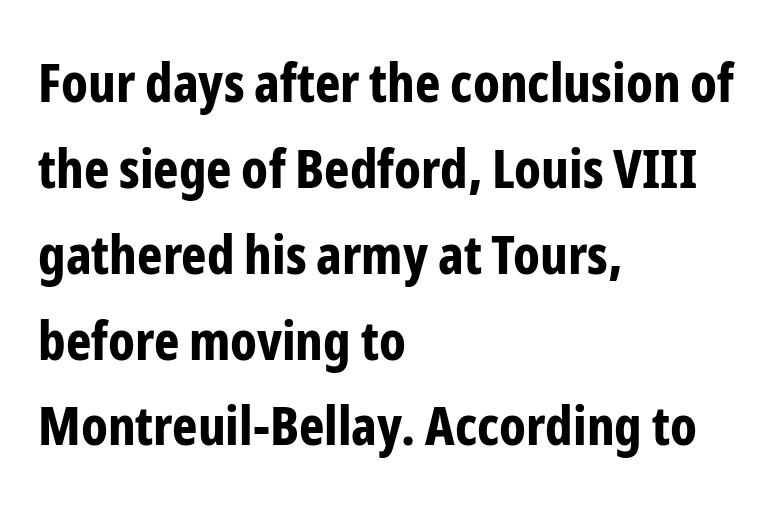
The image shows 54 px bold, condensed sans-serif type, upright; set left-aligned, normal line spacing (1.59x), normal letter spacing, not underlined; low stroke contrast and a medium x-height.
